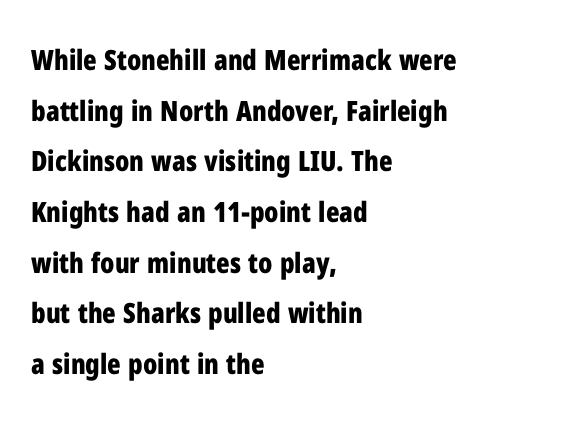
Q: Is the text bold? A: Yes.
Q: Is the text italic (slanted)? A: No, it is upright.
Q: Is the typeface a serif or a sans-serif typeface? A: Sans-serif.
Q: Is the text underlined? A: No.
Q: How is the paragraph aligned? A: Left-aligned.
Q: Is the spacing between letters normal or unusually wide? A: Normal.
Q: Width (condensed, normal, or wide)? A: Condensed.
Q: Stroke contrast? A: Low.
Q: x-height? A: Medium.
Q: Monospaced? A: No.
